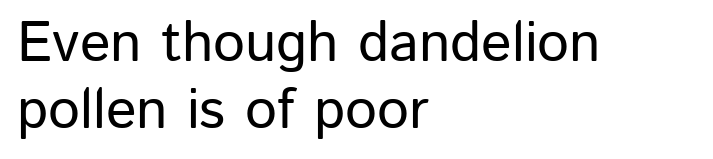
{"serif": "no", "italic": "no", "width": "normal", "stroke_contrast": "low", "x_height": "medium", "monospaced": "no", "underline": "no", "align": "left", "line_spacing_ratio": 1.17, "letter_spacing": "normal", "letter_spacing_em": 0.0, "glyph_px": 57}
